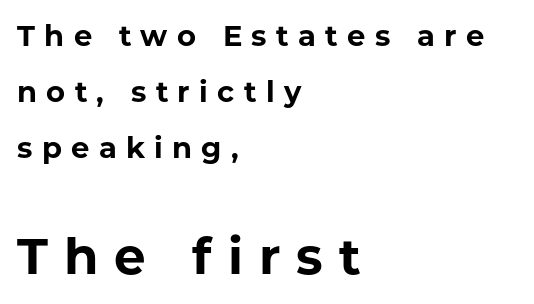
Q: Is the text bold? A: Yes.
Q: Is the text italic (slanted)? A: No, it is upright.
Q: Is the typeface a serif or a sans-serif typeface? A: Sans-serif.
Q: Is the text underlined? A: No.
Q: How is the paragraph aligned? A: Left-aligned.
Q: Is the spacing between letters normal or unusually wide? A: Unusually wide.
Q: Is the spacing between lines tight, normal or loose? A: Loose.
Q: Which block of text is set in a larger size, the first (top) or the second (bottom)? A: The second (bottom) one.
Q: Width (condensed, normal, or wide)? A: Normal.
Q: Stroke contrast? A: Low.
Q: x-height? A: Medium.
Q: Monospaced? A: No.
